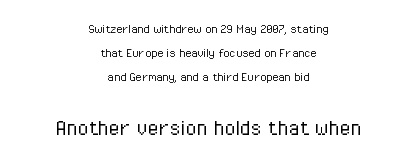
The following chunk of copy outweighs the initial chunk in type size. Tracking value appears to be zero — textbook default spacing. Stroke thickness stays within the range of a standard reading face or lighter. Designer's note — italics off, roman on. Every row of glyphs is offset so its center matches the block's center.
